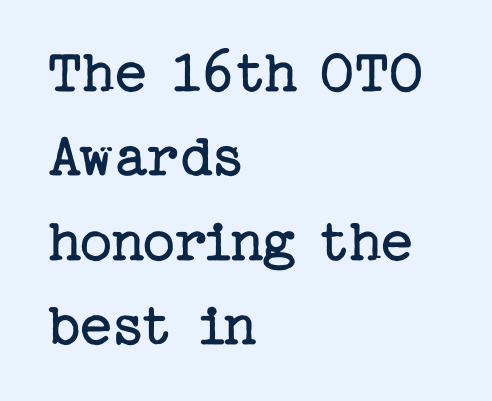
Q: Is the text bold? A: No.
Q: Is the text italic (slanted)? A: No, it is upright.
Q: Is the typeface a serif or a sans-serif typeface? A: Serif.
Q: Is the text underlined? A: No.
Q: How is the paragraph aligned? A: Left-aligned.
Q: Is the spacing between letters normal or unusually wide? A: Normal.
Q: Is the spacing between lines tight, normal or loose? A: Normal.
Q: Width (condensed, normal, or wide)? A: Normal.
Q: Stroke contrast? A: Low.
Q: x-height? A: Medium.
